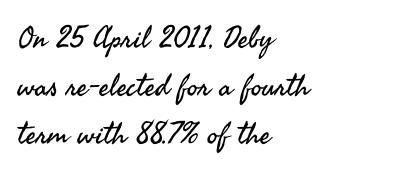
Think of a printed novel: that variable character pitch is what you see here. Think standard paragraph weight, or any step lighter than that. Vertical spacing — default. Check the space under the baseline: it is left empty. The text was rendered using a sans face with plain stroke endings.
